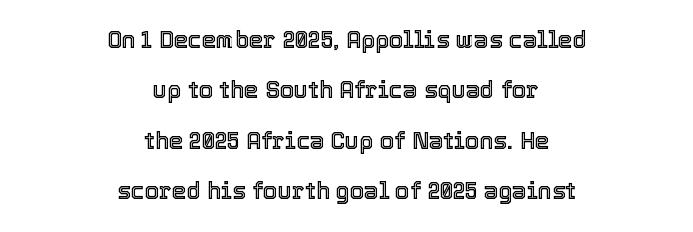
Q: Is the text italic (slanted)? A: No, it is upright.
Q: Is the text underlined? A: No.
Q: How is the paragraph aligned? A: Centered.
Q: Is the spacing between letters normal or unusually wide? A: Normal.
Q: Is the spacing between lines tight, normal or loose? A: Loose.
